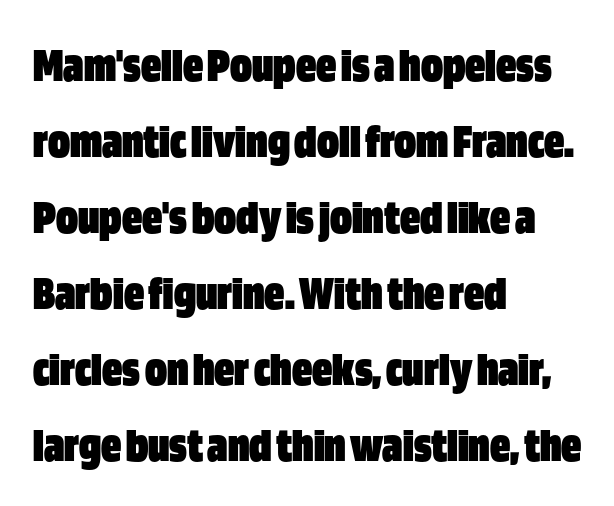
Q: Is the text bold? A: Yes.
Q: Is the text italic (slanted)? A: No, it is upright.
Q: Is the typeface a serif or a sans-serif typeface? A: Sans-serif.
Q: Is the text underlined? A: No.
Q: How is the paragraph aligned? A: Left-aligned.
Q: Is the spacing between letters normal or unusually wide? A: Normal.
Q: Is the spacing between lines tight, normal or loose? A: Normal.
Q: Width (condensed, normal, or wide)? A: Condensed.
Q: Stroke contrast? A: Low.
Q: x-height? A: Large.
Q: Monospaced? A: No.
